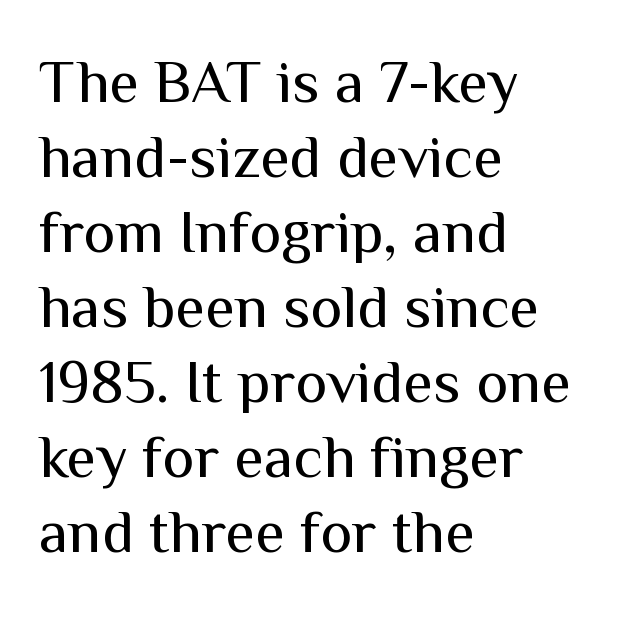
Q: Is the text bold? A: No.
Q: Is the text italic (slanted)? A: No, it is upright.
Q: Is the typeface a serif or a sans-serif typeface? A: Sans-serif.
Q: Is the text underlined? A: No.
Q: How is the paragraph aligned? A: Left-aligned.
Q: Is the spacing between letters normal or unusually wide? A: Normal.
Q: Width (condensed, normal, or wide)? A: Normal.
Q: Stroke contrast? A: Medium.
Q: x-height? A: Medium.
Q: Monospaced? A: No.
